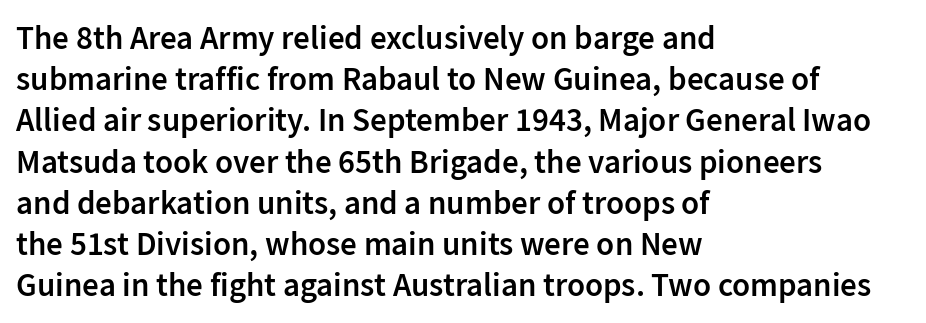
Q: Is the text bold? A: Semi-bold.
Q: Is the text italic (slanted)? A: No, it is upright.
Q: Is the typeface a serif or a sans-serif typeface? A: Sans-serif.
Q: Is the text underlined? A: No.
Q: How is the paragraph aligned? A: Left-aligned.
Q: Is the spacing between letters normal or unusually wide? A: Normal.
Q: Is the spacing between lines tight, normal or loose? A: Normal.
Q: Width (condensed, normal, or wide)? A: Normal.
Q: Stroke contrast? A: Low.
Q: x-height? A: Medium.
Q: Monospaced? A: No.
